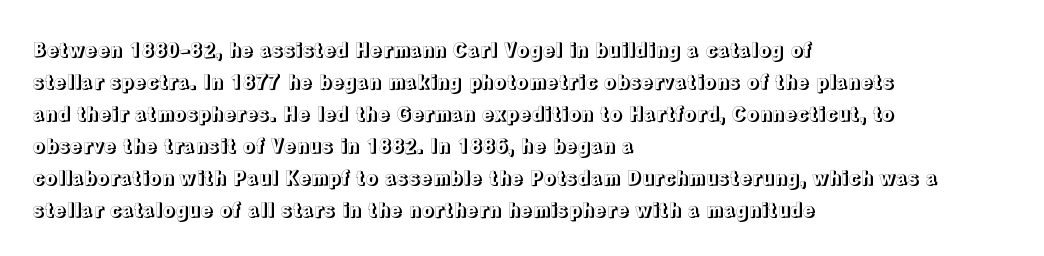
{"italic": "no", "underline": "no", "align": "left", "line_spacing": "normal", "line_spacing_ratio": 1.6, "letter_spacing": "normal", "letter_spacing_em": 0.0, "glyph_px": 20}
